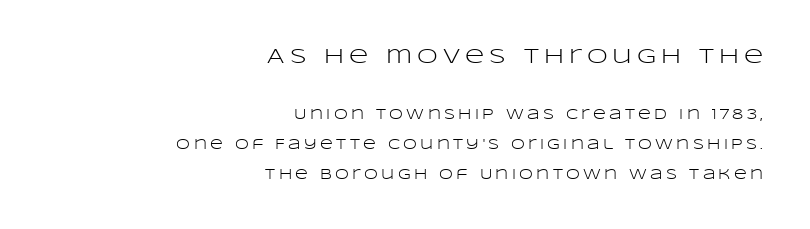
{"italic": "no", "bold": "no", "underline": "no", "align": "right", "line_spacing": "loose", "line_spacing_ratio": 2.12, "letter_spacing": "wide", "letter_spacing_em": 0.24, "larger_block": "first", "size_ratio": 1.5, "glyph_px": 21}
